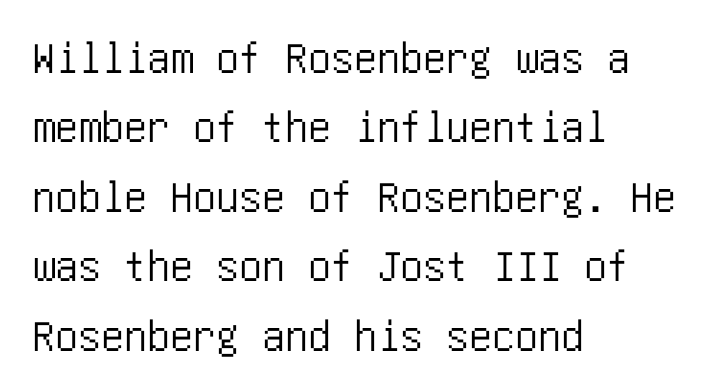
Q: Is the text italic (slanted)? A: No, it is upright.
Q: Is the typeface a serif or a sans-serif typeface? A: Sans-serif.
Q: Is the text underlined? A: No.
Q: How is the paragraph aligned? A: Left-aligned.
Q: Is the spacing between letters normal or unusually wide? A: Normal.
Q: Is the spacing between lines tight, normal or loose? A: Normal.
Q: Width (condensed, normal, or wide)? A: Condensed.
Q: Stroke contrast? A: Low.
Q: x-height? A: Large.
